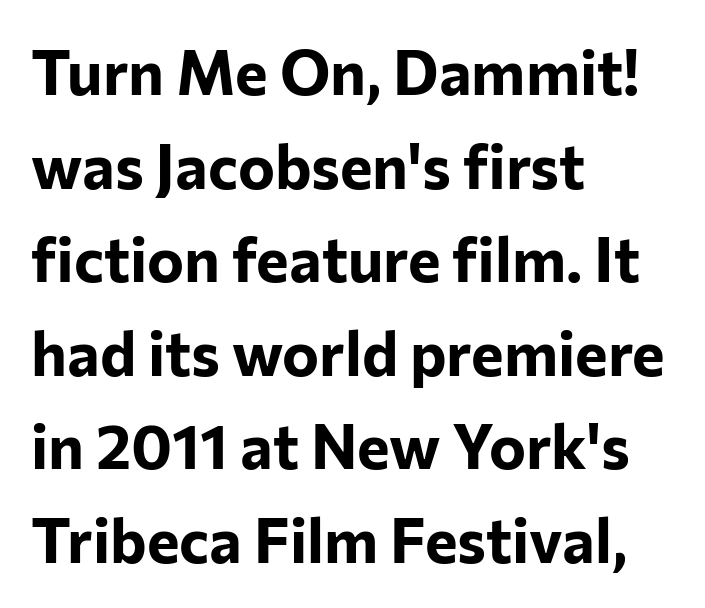
Q: Is the text bold? A: Yes.
Q: Is the text italic (slanted)? A: No, it is upright.
Q: Is the typeface a serif or a sans-serif typeface? A: Sans-serif.
Q: Is the text underlined? A: No.
Q: How is the paragraph aligned? A: Left-aligned.
Q: Is the spacing between letters normal or unusually wide? A: Normal.
Q: Is the spacing between lines tight, normal or loose? A: Normal.
Q: Width (condensed, normal, or wide)? A: Normal.
Q: Stroke contrast? A: Low.
Q: x-height? A: Medium.
Q: Monospaced? A: No.
